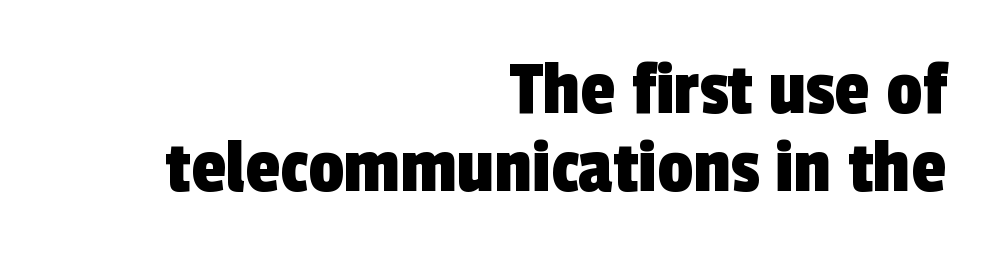
Q: Is the typeface a serif or a sans-serif typeface? A: Sans-serif.
Q: Is the text underlined? A: No.
Q: How is the paragraph aligned? A: Right-aligned.
Q: Is the spacing between letters normal or unusually wide? A: Normal.
Q: Is the spacing between lines tight, normal or loose? A: Tight.
Q: Width (condensed, normal, or wide)? A: Condensed.
Q: x-height? A: Medium.
Q: Monospaced? A: No.
